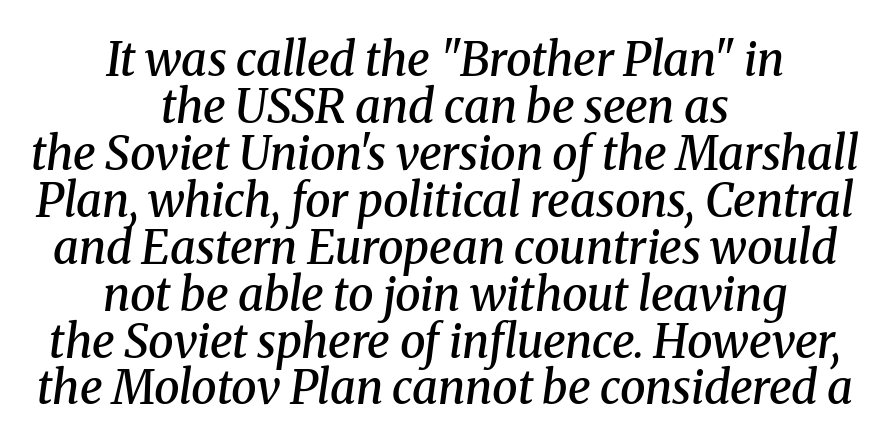
One-word summary of the alignment: center. What kind of face is this? One with serifs. An italicized treatment has been applied to the whole sample. The letters sit at their default tracking, neither squeezed nor spread.
